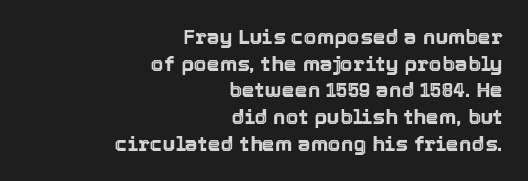
Q: Is the text italic (slanted)? A: No, it is upright.
Q: Is the text underlined? A: No.
Q: How is the paragraph aligned? A: Right-aligned.
Q: Is the spacing between letters normal or unusually wide? A: Normal.
Q: Is the spacing between lines tight, normal or loose? A: Normal.
